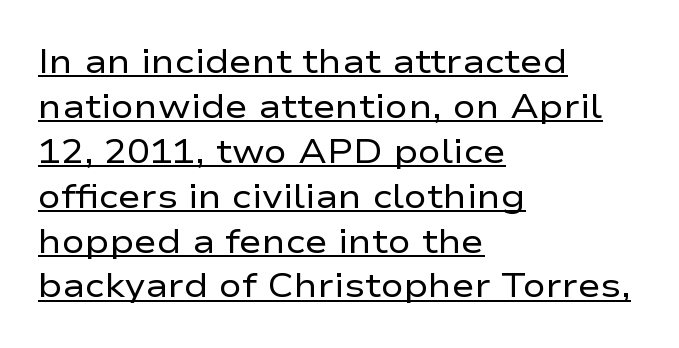
The image shows 34 px regular-weight, wide sans-serif type, upright; set left-aligned, normal line spacing (1.32x), normal letter spacing, underlined; low stroke contrast and a medium x-height.
